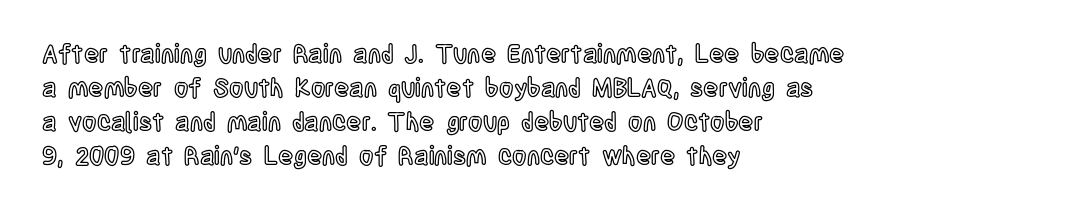
Q: Is the text italic (slanted)? A: No, it is upright.
Q: Is the text underlined? A: No.
Q: How is the paragraph aligned? A: Left-aligned.
Q: Is the spacing between letters normal or unusually wide? A: Normal.
Q: Is the spacing between lines tight, normal or loose? A: Normal.
